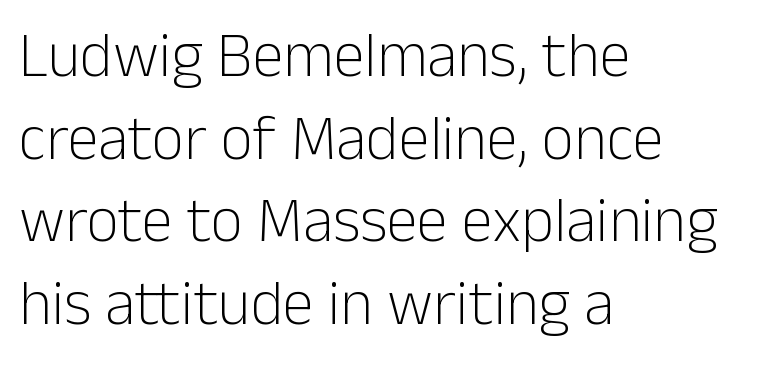
Q: Is the text bold? A: No.
Q: Is the text italic (slanted)? A: No, it is upright.
Q: Is the typeface a serif or a sans-serif typeface? A: Sans-serif.
Q: Is the text underlined? A: No.
Q: How is the paragraph aligned? A: Left-aligned.
Q: Is the spacing between letters normal or unusually wide? A: Normal.
Q: Is the spacing between lines tight, normal or loose? A: Normal.
Q: Width (condensed, normal, or wide)? A: Normal.
Q: Stroke contrast? A: Low.
Q: x-height? A: Medium.
Q: Monospaced? A: No.
